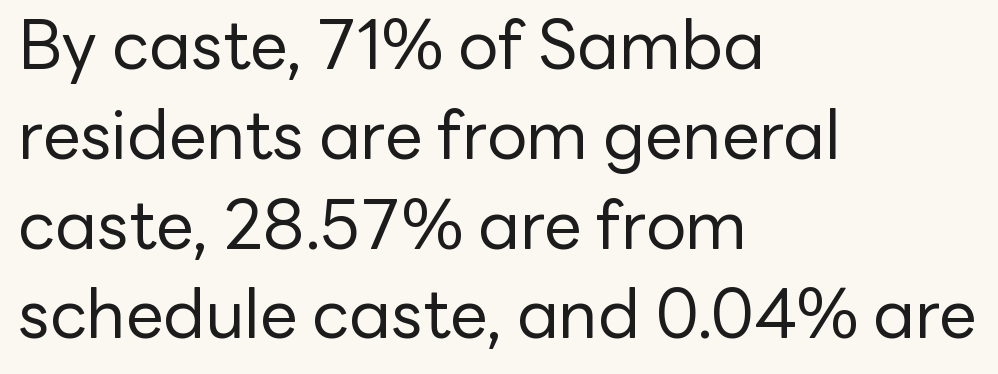
Upright lettering throughout. Is this a sans? Yes — the strokes have no serifs. A classic flush-left, rag-right setting is used for this passage. The gap between lines stays unmarked. The block of text has a typical density, with ordinary space between rows. Do the characters align in a grid? No, the font is proportional.
